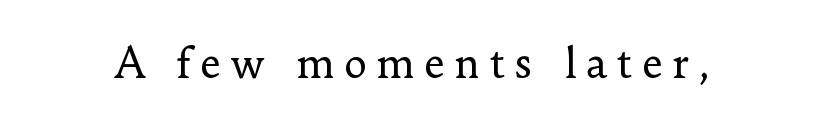
{"serif": "yes", "italic": "no", "bold": "no", "weight": "regular", "width": "normal", "stroke_contrast": "low", "x_height": "small", "monospaced": "no", "underline": "no", "letter_spacing": "wide", "letter_spacing_em": 0.23, "glyph_px": 40}
